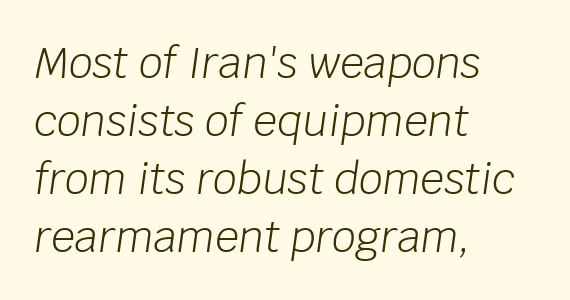
Q: Is the text bold? A: No.
Q: Is the text italic (slanted)? A: Yes, it leans right by about 8 degrees.
Q: Is the text underlined? A: No.
Q: How is the paragraph aligned? A: Left-aligned.
Q: Is the spacing between letters normal or unusually wide? A: Normal.
Q: Is the spacing between lines tight, normal or loose? A: Normal.
Q: Width (condensed, normal, or wide)? A: Normal.
Q: Stroke contrast? A: Low.
Q: x-height? A: Large.
Q: Monospaced? A: No.
